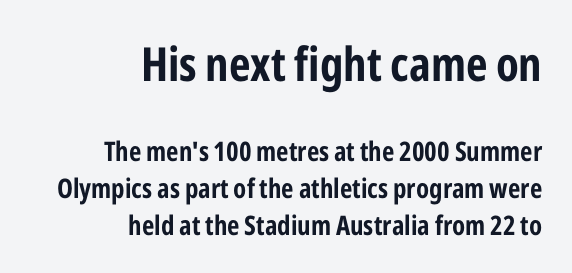
{"serif": "no", "italic": "no", "bold": "yes", "weight": "bold", "width": "condensed", "stroke_contrast": "low", "x_height": "medium", "monospaced": "no", "underline": "no", "align": "right", "line_spacing": "normal", "line_spacing_ratio": 1.37, "letter_spacing": "normal", "letter_spacing_em": 0.0, "larger_block": "first", "size_ratio": 1.74, "glyph_px": 47}
